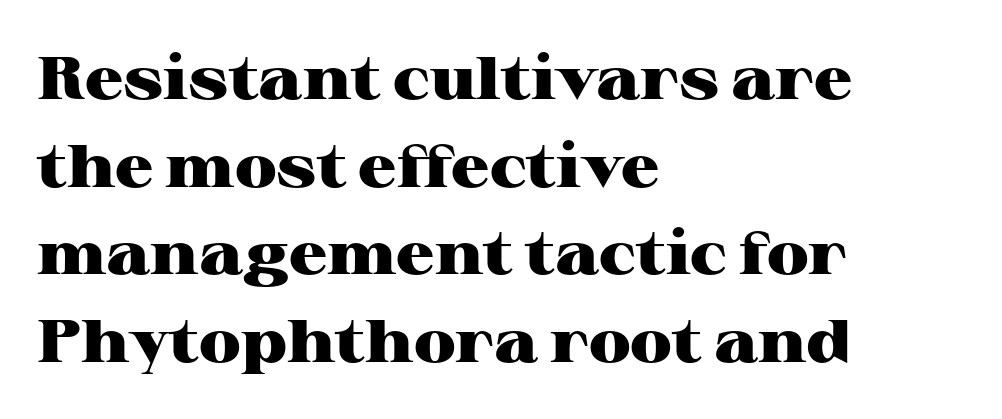
{"serif": "yes", "italic": "no", "bold": "yes", "weight": "heavy", "width": "wide", "stroke_contrast": "high", "x_height": "medium", "monospaced": "no", "underline": "no", "align": "left", "line_spacing": "normal", "line_spacing_ratio": 1.46, "letter_spacing": "normal", "letter_spacing_em": 0.0, "glyph_px": 60}
